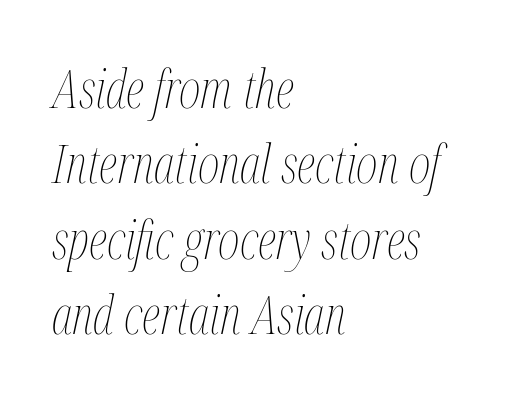
{"italic": "yes", "lean": "right", "slant_degrees": 12, "bold": "no", "weight": "thin", "width": "condensed", "stroke_contrast": "medium", "x_height": "medium", "monospaced": "no", "underline": "no", "align": "left", "line_spacing": "normal", "line_spacing_ratio": 1.45, "letter_spacing": "normal", "letter_spacing_em": 0.0, "glyph_px": 52}
